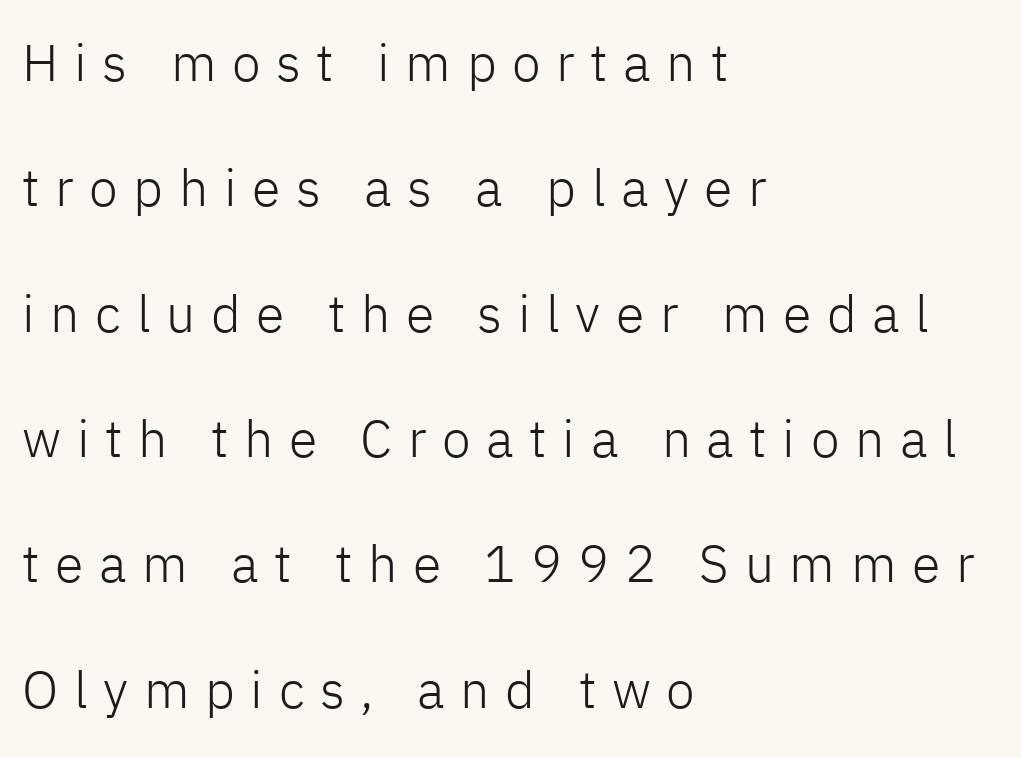
Honestly, there is no underline to notice here at all. The vertical gap from one line to the next is large. These glyphs show unthickened strokes, regular width or finer. This sample is left-justified, so line endings fall wherever the words run out. Varying glyph widths throughout — classic text-font behaviour.
